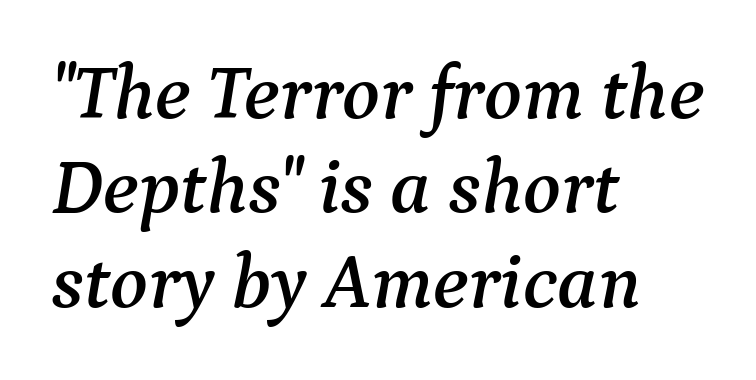
{"serif": "yes", "italic": "yes", "lean": "right", "slant_degrees": 9, "width": "normal", "stroke_contrast": "medium", "x_height": "medium", "monospaced": "no", "underline": "no", "align": "left", "line_spacing_ratio": 1.21, "letter_spacing": "normal", "letter_spacing_em": 0.0, "glyph_px": 78}
